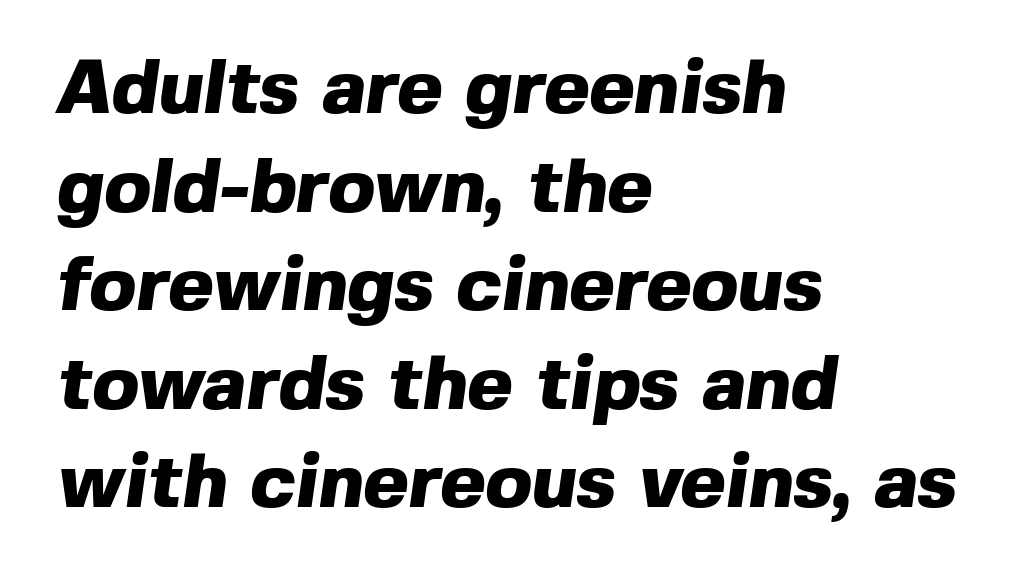
Q: Is the text bold? A: Yes.
Q: Is the typeface a serif or a sans-serif typeface? A: Sans-serif.
Q: Is the text underlined? A: No.
Q: How is the paragraph aligned? A: Left-aligned.
Q: Is the spacing between letters normal or unusually wide? A: Normal.
Q: Is the spacing between lines tight, normal or loose? A: Normal.
Q: Width (condensed, normal, or wide)? A: Normal.
Q: x-height? A: Medium.
Q: Monospaced? A: No.
